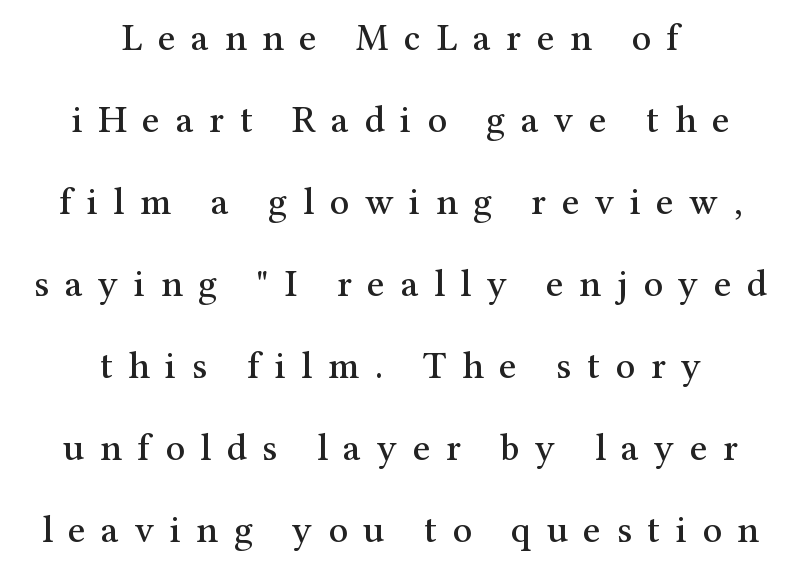
Q: Is the text italic (slanted)? A: No, it is upright.
Q: Is the typeface a serif or a sans-serif typeface? A: Serif.
Q: Is the text underlined? A: No.
Q: How is the paragraph aligned? A: Centered.
Q: Is the spacing between letters normal or unusually wide? A: Unusually wide.
Q: Is the spacing between lines tight, normal or loose? A: Loose.
Q: Width (condensed, normal, or wide)? A: Normal.
Q: Stroke contrast? A: Medium.
Q: x-height? A: Medium.
Q: Monospaced? A: No.
